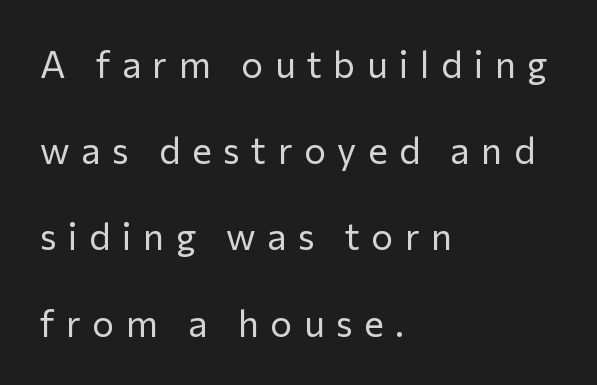
The setting favours the left margin, as ordinary paragraphs usually do. Are there feet on the stems? There aren't — it's a sans. Vertical strokes here are truly vertical. In terms of leading, this rendering errs on the spacious side. Proportional: the letters do not fall into vertical columns.
